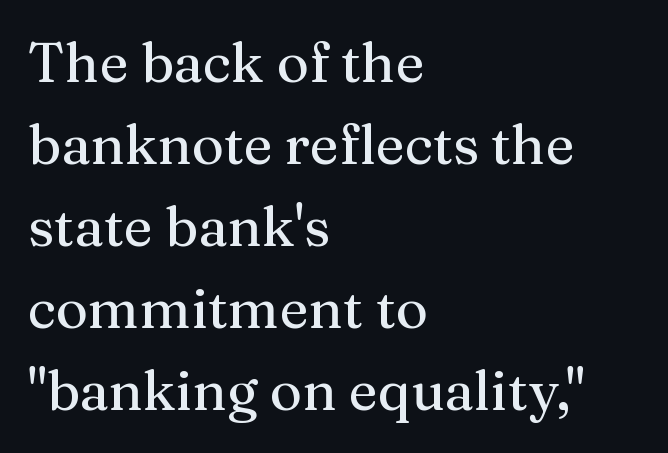
Each line starts at the same left margin while the right side varies. Students, observe: this is what conventionally led text looks like. These lines keep a tight, regular rhythm from letter to letter. Looks like regular typesetting: each glyph gets only the width it needs. The space beneath each line is pristine and unruled. The font's upright variant was chosen for this text.
